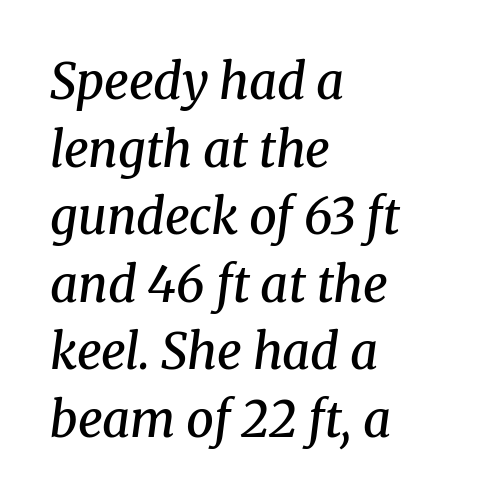
Line beginnings align vertically; line endings do not. Spacing between characters is what you'd get straight out of the box. This sample uses an oblique cut, with every glyph tilted off the vertical. The designer went with a serif here, giving each stem small feet. Moderately thickened strokes mark this as semibold type. This rendering features lettering with no underline.
